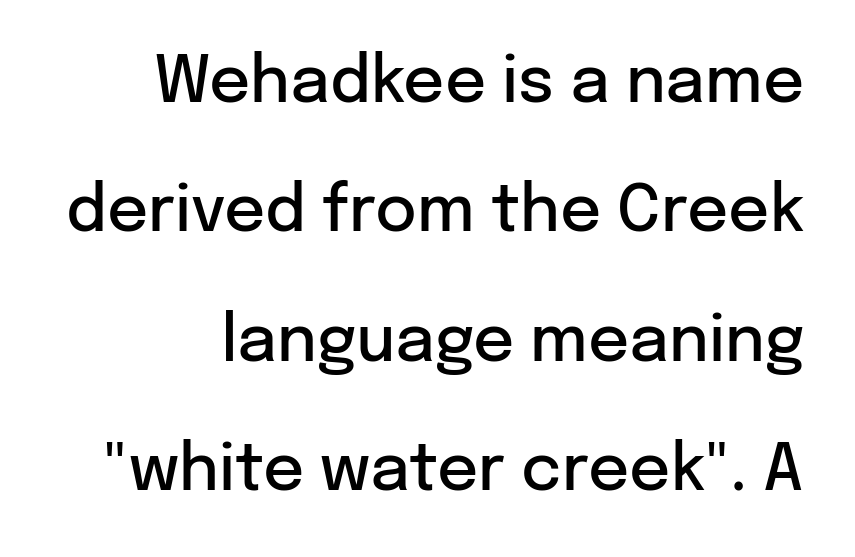
Q: Is the text bold? A: Semi-bold.
Q: Is the text italic (slanted)? A: No, it is upright.
Q: Is the typeface a serif or a sans-serif typeface? A: Sans-serif.
Q: Is the text underlined? A: No.
Q: Is the spacing between letters normal or unusually wide? A: Normal.
Q: Is the spacing between lines tight, normal or loose? A: Loose.
Q: Width (condensed, normal, or wide)? A: Normal.
Q: Stroke contrast? A: Low.
Q: x-height? A: Medium.
Q: Monospaced? A: No.
